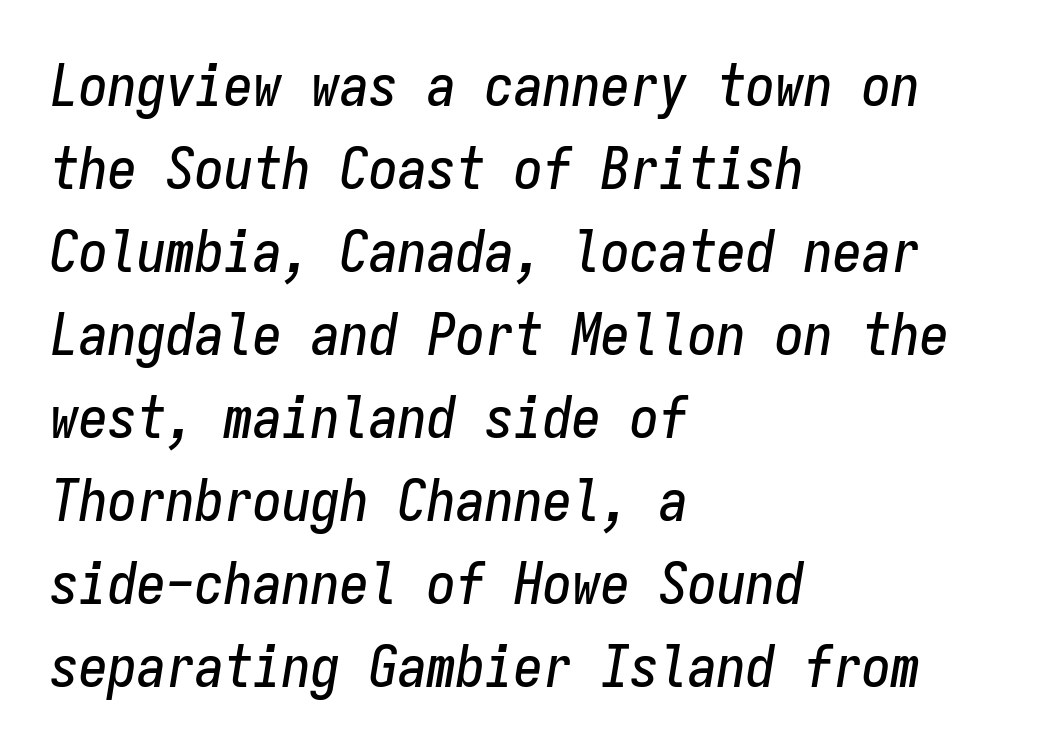
{"italic": "yes", "lean": "right", "slant_degrees": 9, "width": "condensed", "stroke_contrast": "low", "x_height": "medium", "monospaced": "yes", "underline": "no", "align": "left", "line_spacing": "normal", "line_spacing_ratio": 1.43, "letter_spacing": "normal", "letter_spacing_em": 0.0, "glyph_px": 58}
